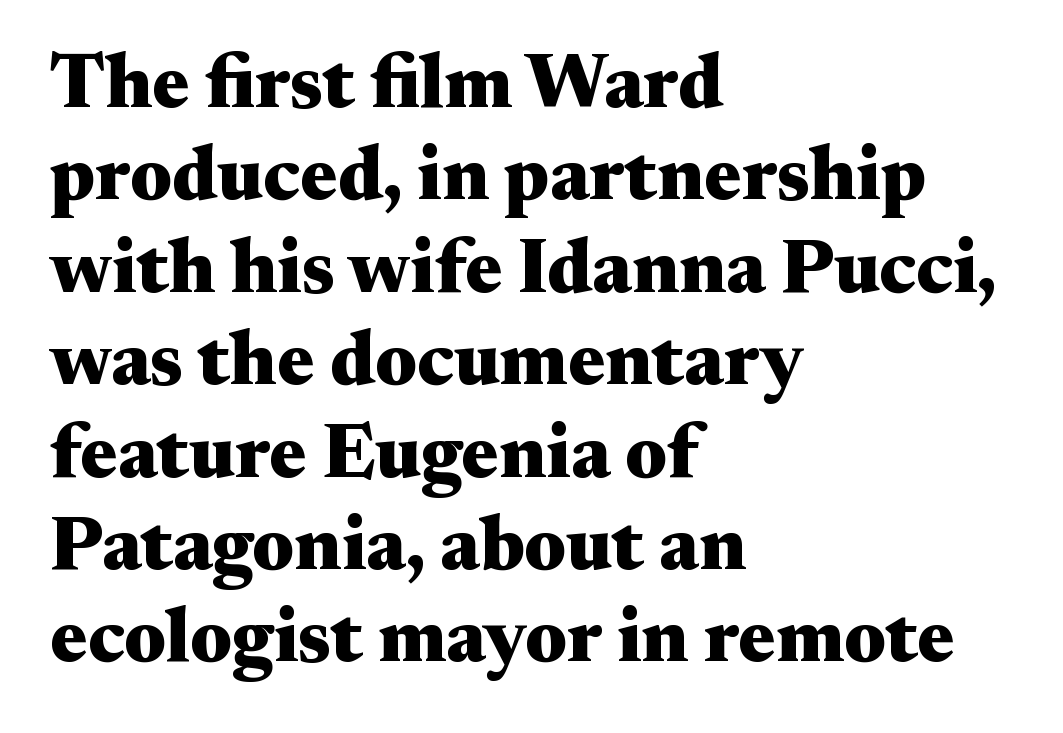
The image shows 77 px heavy, wide serif type, upright; set left-aligned, line spacing 1.2x, normal letter spacing, not underlined; medium stroke contrast and a small x-height.
